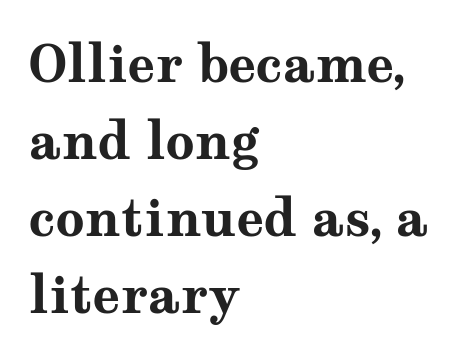
{"serif": "yes", "italic": "no", "bold": "yes", "weight": "bold", "width": "wide", "stroke_contrast": "medium", "x_height": "medium", "monospaced": "no", "underline": "no", "align": "left", "line_spacing": "normal", "line_spacing_ratio": 1.51, "letter_spacing": "normal", "letter_spacing_em": 0.0, "glyph_px": 51}
